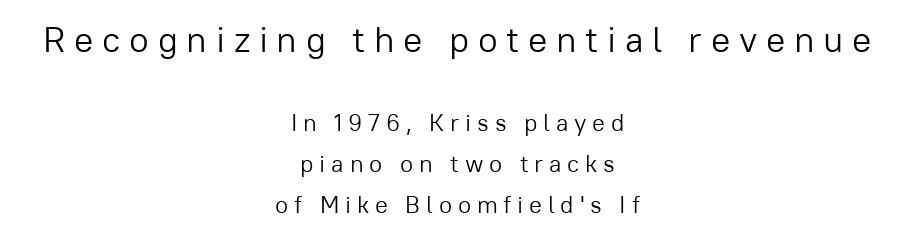
The image shows 36 px light sans-serif type, upright; set centered, line spacing 1.72x, unusually wide letter spacing (+0.24 em), not underlined; the first (top) block is 1.5x larger; low stroke contrast and a medium x-height.
